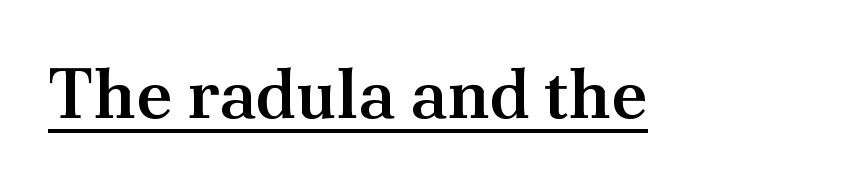
The image shows 70 px semibold serif type, upright; set normal letter spacing, underlined; medium stroke contrast and a small x-height.
